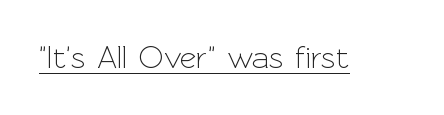
Q: Is the text bold? A: No.
Q: Is the text italic (slanted)? A: No, it is upright.
Q: Is the typeface a serif or a sans-serif typeface? A: Sans-serif.
Q: Is the text underlined? A: Yes.
Q: Is the spacing between letters normal or unusually wide? A: Normal.
Q: Width (condensed, normal, or wide)? A: Normal.
Q: x-height? A: Medium.
Q: Monospaced? A: No.
